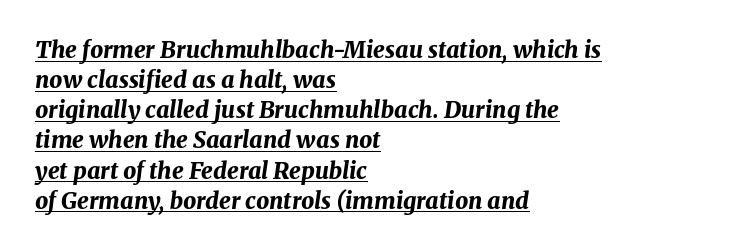
The image shows 23 px bold type, italic (leaning right); set left-aligned, normal line spacing (1.31x), normal letter spacing, underlined.
